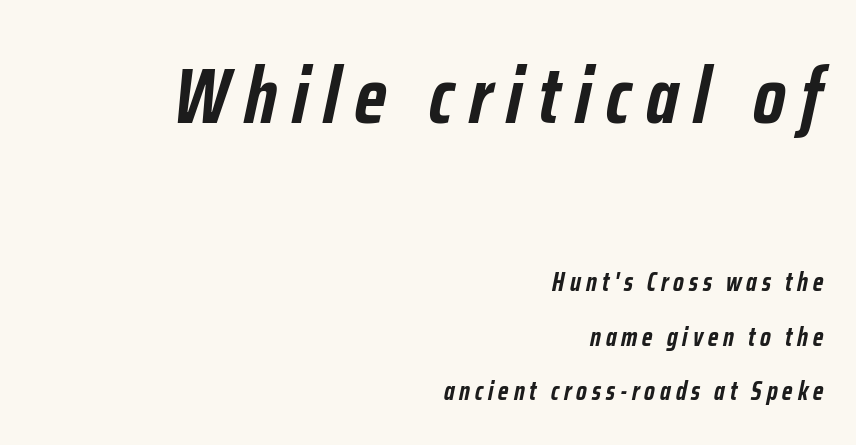
{"italic": "yes", "lean": "right", "slant_degrees": 12, "bold": "yes", "weight": "semibold", "width": "condensed", "stroke_contrast": "low", "x_height": "medium", "monospaced": "no", "underline": "no", "align": "right", "line_spacing": "loose", "line_spacing_ratio": 2.09, "larger_block": "first", "size_ratio": 3.04, "glyph_px": 79}
